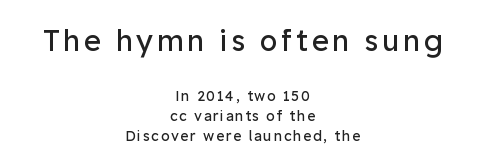
Q: Is the text bold? A: No.
Q: Is the text italic (slanted)? A: No, it is upright.
Q: Is the typeface a serif or a sans-serif typeface? A: Sans-serif.
Q: Is the text underlined? A: No.
Q: How is the paragraph aligned? A: Centered.
Q: Is the spacing between lines tight, normal or loose? A: Normal.
Q: Which block of text is set in a larger size, the first (top) or the second (bottom)? A: The first (top) one.
Q: Width (condensed, normal, or wide)? A: Normal.
Q: Stroke contrast? A: Low.
Q: x-height? A: Medium.
Q: Monospaced? A: No.
